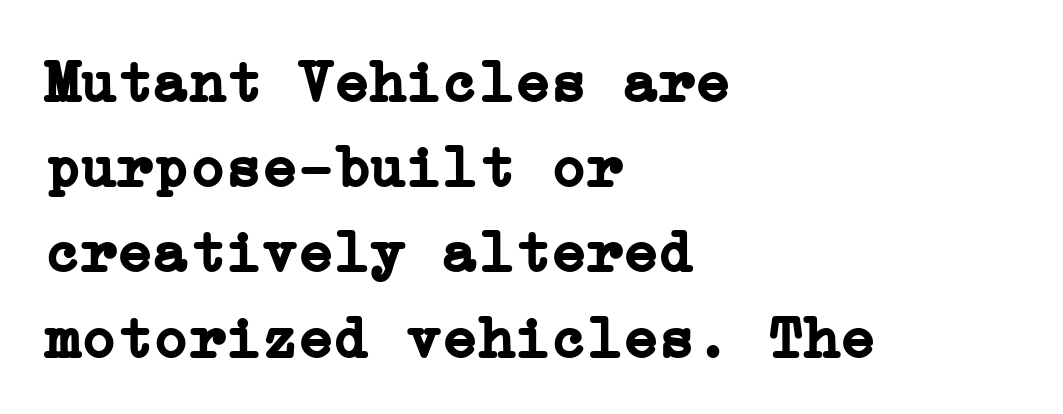
The rendering keeps characters at their native spacing. The letters stand straight up with perfectly vertical stems. Descenders are the only things crossing below the line. Notice how the passage keeps a crisp vertical edge on the left only. Serifs: yes, visible at the terminals of the letterforms.
